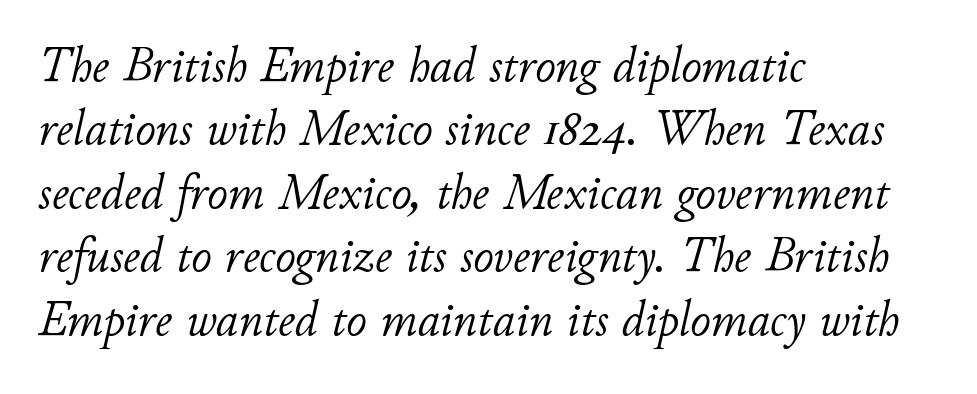
Q: Is the text bold? A: No.
Q: Is the text italic (slanted)? A: Yes, it leans right by about 11 degrees.
Q: Is the text underlined? A: No.
Q: How is the paragraph aligned? A: Left-aligned.
Q: Is the spacing between letters normal or unusually wide? A: Normal.
Q: Is the spacing between lines tight, normal or loose? A: Normal.
Q: Width (condensed, normal, or wide)? A: Normal.
Q: Stroke contrast? A: Low.
Q: x-height? A: Small.
Q: Monospaced? A: No.
